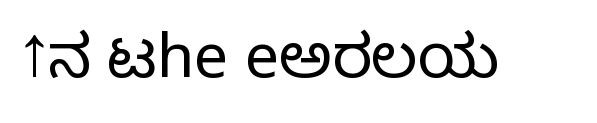
A quiet, ordinary-to-light weight characterises the typeface. The letters stand straight up with perfectly vertical stems. A sans-serif font was chosen for this passage. The area under the type is left untouched. The letters advance in unequal steps, a hallmark of proportional type.
